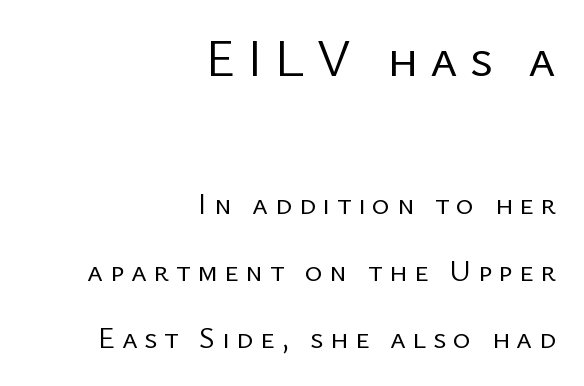
{"serif": "no", "italic": "no", "bold": "no", "weight": "regular", "width": "normal", "stroke_contrast": "low", "x_height": "medium", "monospaced": "no", "underline": "no", "align": "right", "line_spacing": "loose", "line_spacing_ratio": 2.24, "letter_spacing": "wide", "letter_spacing_em": 0.22, "larger_block": "first", "size_ratio": 1.73, "glyph_px": 52}
